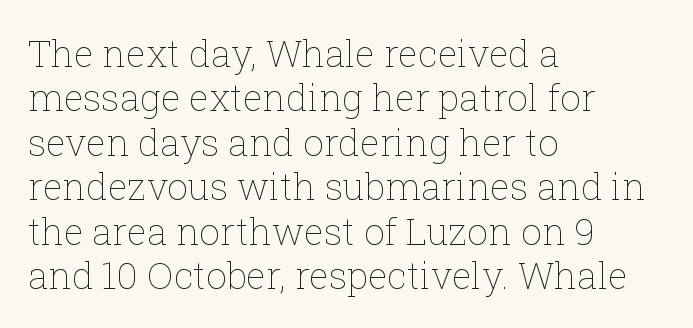
{"italic": "no", "bold": "no", "weight": "thin", "width": "normal", "stroke_contrast": "low", "x_height": "medium", "monospaced": "no", "underline": "no", "align": "left", "line_spacing_ratio": 1.2, "letter_spacing": "normal", "letter_spacing_em": 0.0, "glyph_px": 37}
